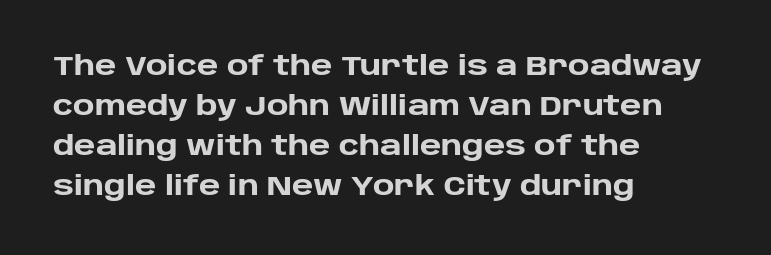
A student would call this left alignment; a typographer would say flush left, rag right. Lines of text with bare space underneath. Does the weight exceed regular? Yes, all the way to bold. Posture: vertical. The rows are spaced the way most documents space them. In terms of letterspacing, this is plain default setting.
